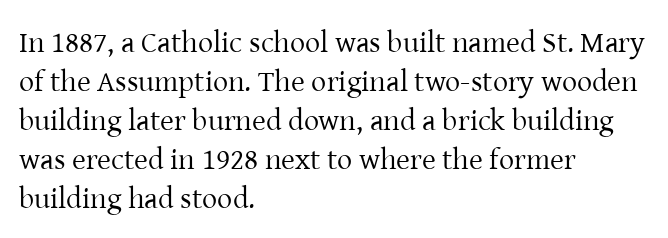
{"serif": "yes", "italic": "no", "bold": "no", "weight": "regular", "width": "normal", "stroke_contrast": "low", "x_height": "medium", "monospaced": "no", "underline": "no", "align": "left", "line_spacing": "normal", "line_spacing_ratio": 1.3, "letter_spacing": "normal", "letter_spacing_em": 0.0, "glyph_px": 30}
